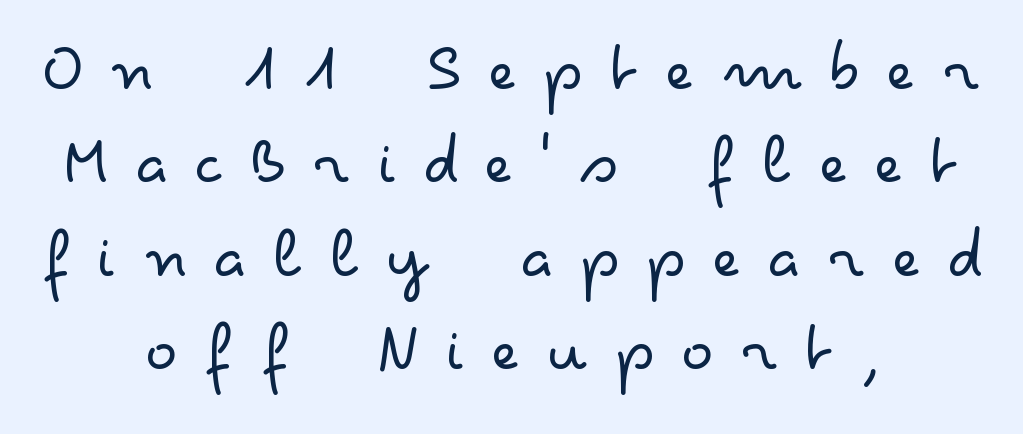
The image shows 76 px light, wide sans-serif type, upright; set centered, line spacing 1.23x, unusually wide letter spacing (+0.34 em), not underlined; low stroke contrast and a small x-height.
